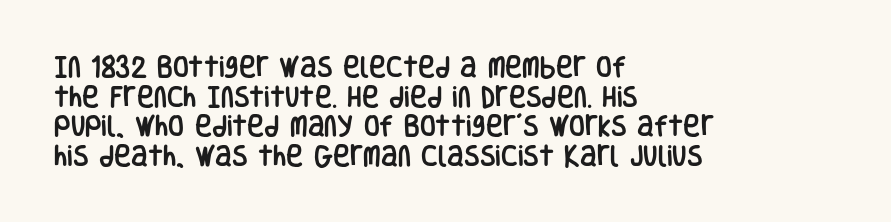
The image shows 23 px text type, upright; set left-aligned, normal line spacing (1.29x), normal letter spacing, not underlined.
